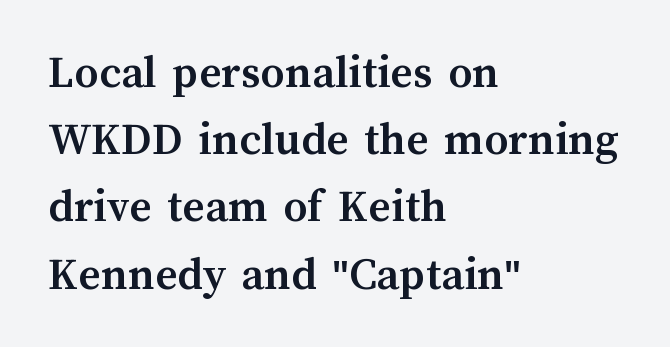
{"italic": "no", "bold": "yes", "weight": "semibold", "width": "normal", "stroke_contrast": "medium", "x_height": "medium", "monospaced": "no", "underline": "no", "align": "left", "line_spacing": "normal", "line_spacing_ratio": 1.4, "letter_spacing": "normal", "letter_spacing_em": 0.0, "glyph_px": 48}
